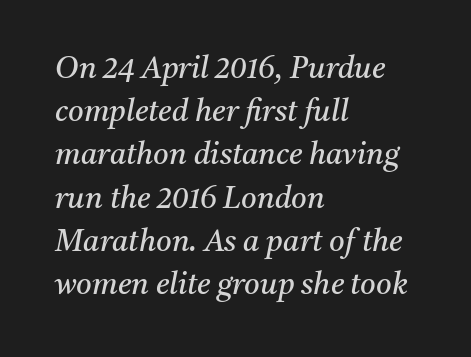
Q: Is the text bold? A: No.
Q: Is the text italic (slanted)? A: Yes, it leans right by about 11 degrees.
Q: Is the typeface a serif or a sans-serif typeface? A: Serif.
Q: Is the text underlined? A: No.
Q: How is the paragraph aligned? A: Left-aligned.
Q: Is the spacing between letters normal or unusually wide? A: Normal.
Q: Is the spacing between lines tight, normal or loose? A: Normal.
Q: Width (condensed, normal, or wide)? A: Normal.
Q: Stroke contrast? A: Medium.
Q: x-height? A: Medium.
Q: Monospaced? A: No.
